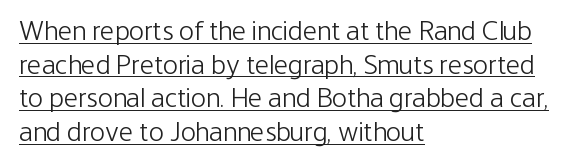
Unlike a traditional serif, this face leaves its strokes unadorned. A typesetter would mark this as roman, not italic. Think of a printed novel: that variable character pitch is what you see here. Visually the block forms a straight wall on the left and a jagged coastline on the right. Nothing unusual about the tracking: characters are spaced as the font intends.
